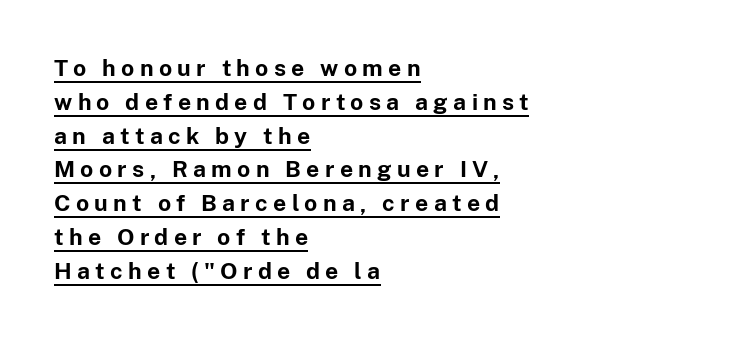
Q: Is the text bold? A: Yes.
Q: Is the text italic (slanted)? A: No, it is upright.
Q: Is the text underlined? A: Yes.
Q: How is the paragraph aligned? A: Left-aligned.
Q: Is the spacing between letters normal or unusually wide? A: Unusually wide.
Q: Is the spacing between lines tight, normal or loose? A: Normal.
